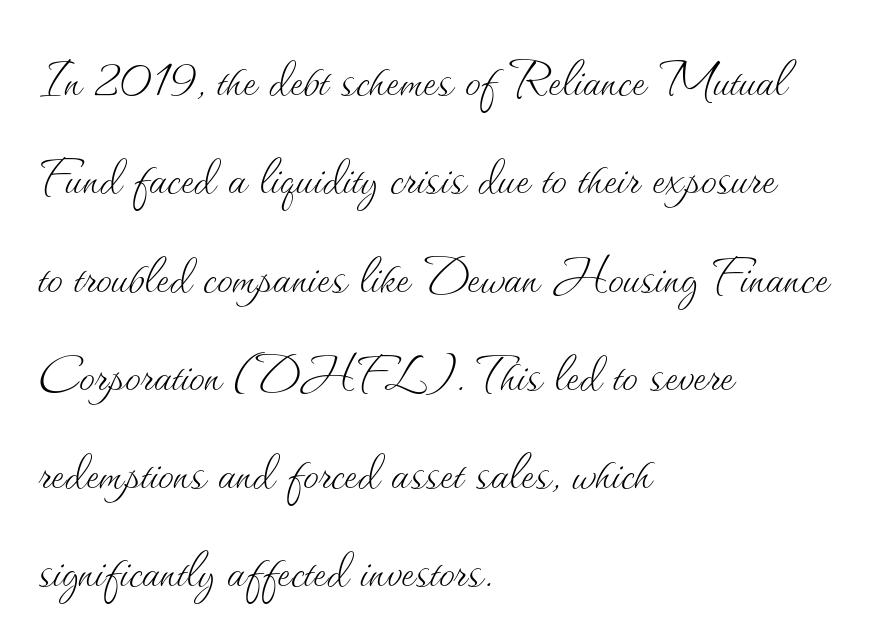
The image shows 63 px thin type; set left-aligned, normal line spacing (1.56x), normal letter spacing, not underlined; medium stroke contrast and a small x-height.
